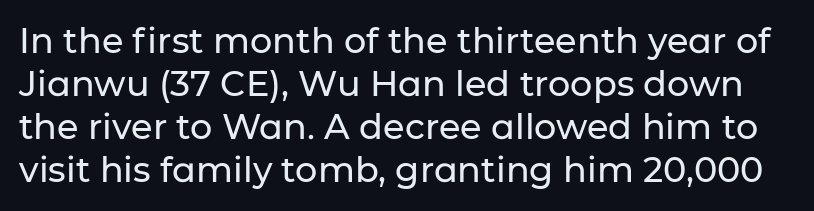
Standard letterfit; no display-style spreading of the glyphs. The typography opts for an upright posture over an oblique one. You could not count columns in this text — the font is proportionally spaced. The passage shown is typeset with a sans-serif family. Each row of text sits above clean, open space.
